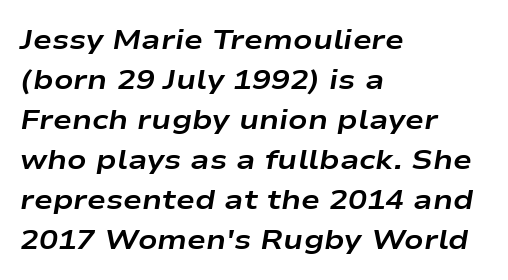
Do the characters align in a grid? No, the font is proportional. Italic? Definitely — the glyphs are oblique. Is the block centered? No — it sits flush against the left margin. Anything drawn beneath the words? Only blank space. Heft: maximum for text — a bold.
